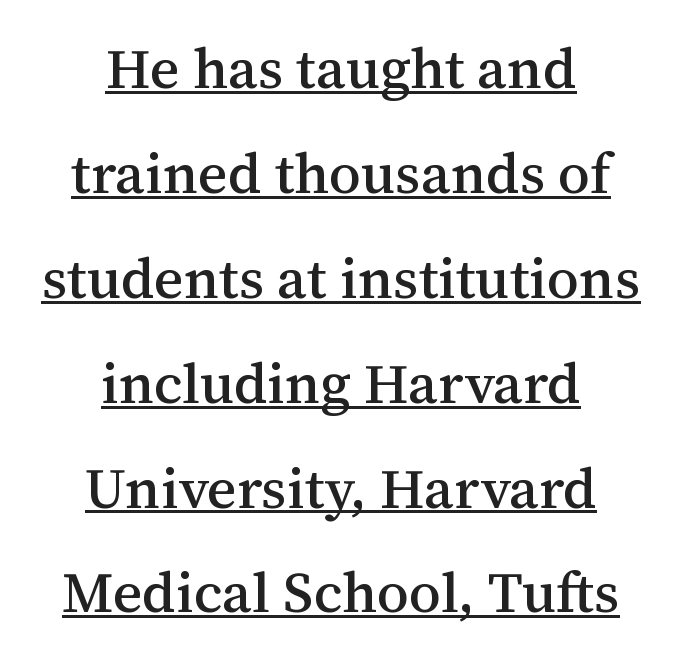
Q: Is the text italic (slanted)? A: No, it is upright.
Q: Is the typeface a serif or a sans-serif typeface? A: Serif.
Q: Is the text underlined? A: Yes.
Q: How is the paragraph aligned? A: Centered.
Q: Is the spacing between letters normal or unusually wide? A: Normal.
Q: Width (condensed, normal, or wide)? A: Normal.
Q: Stroke contrast? A: Medium.
Q: x-height? A: Medium.
Q: Monospaced? A: No.
